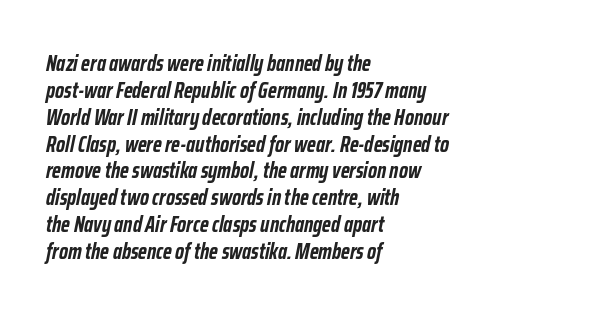
Quick note: italic. Honestly, there is no underline to notice here at all. The tracking reads as untouched default to a designer's eye. Students, this is bold: see how much ink each stroke carries. Is the block centered? No — it sits flush against the left margin.
